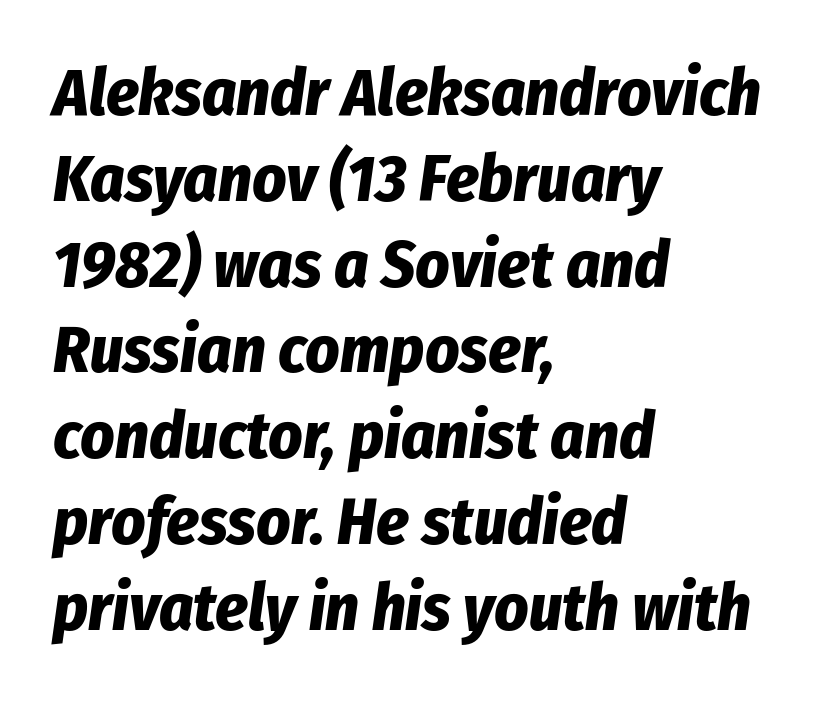
Looks like regular typesetting: each glyph gets only the width it needs. In terms of leading, this rendering sits right in the middle. Which margin do the lines hug? The left one — the right edge is uneven. The letters are slanted; this is an italic face. Has an underline been added? It has not. Typesetter's note: full bold, strokes at maximum text heaviness.
